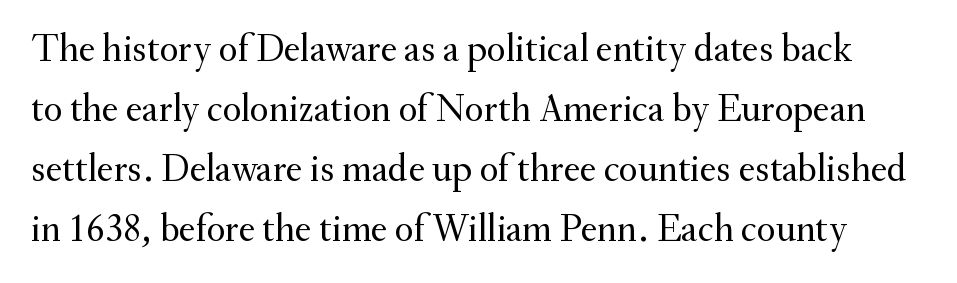
The image shows 39 px regular-weight serif type, upright; set normal line spacing (1.54x), normal letter spacing, not underlined; medium stroke contrast and a small x-height.
